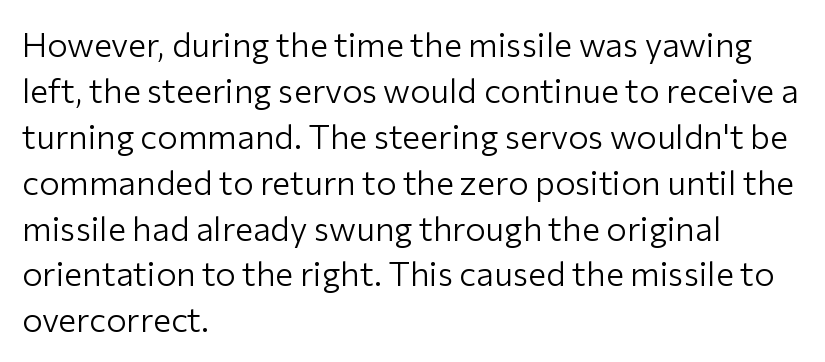
{"serif": "no", "italic": "no", "bold": "no", "weight": "light", "width": "normal", "stroke_contrast": "low", "x_height": "medium", "monospaced": "no", "underline": "no", "align": "left", "line_spacing": "normal", "line_spacing_ratio": 1.35, "letter_spacing": "normal", "letter_spacing_em": 0.0, "glyph_px": 34}
